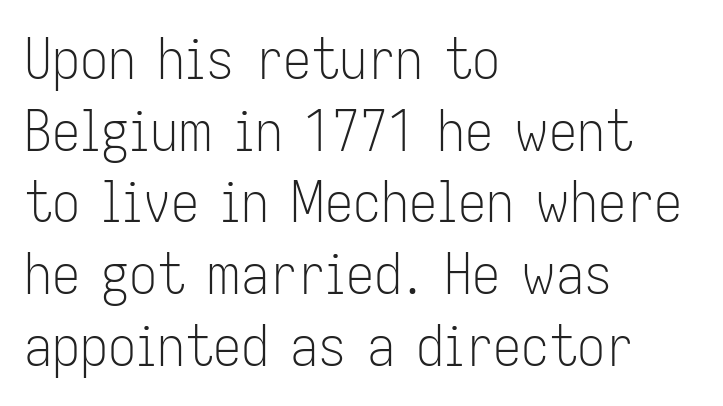
Counters stay open thanks to moderate or lighter strokes. Serif or sans? Sans — the stroke terminals are bare. In terms of leading, this rendering sits right in the middle. Ordinary non-slanted type is in use. A clean baseline with only descenders dipping below it. Nothing unusual about the tracking: characters are spaced as the font intends.
